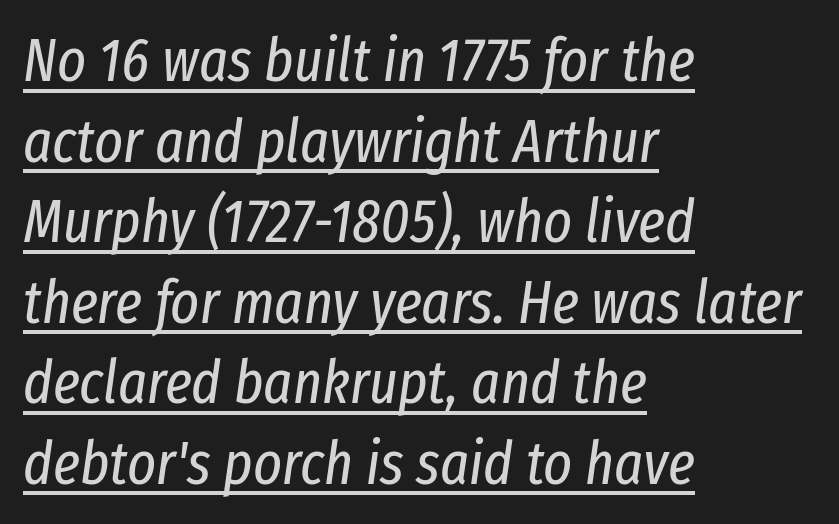
How would I describe the line gaps? Plain and ordinary. Observe the lean: these are italic letterforms. The rendered words wear a rule along their underside. The horizontal fit of the characters is conventional and even. Weight: regular or lighter.
